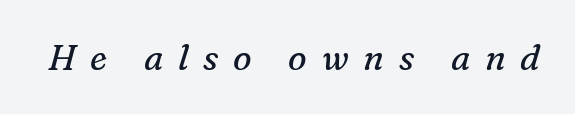
{"serif": "yes", "italic": "yes", "lean": "right", "slant_degrees": 16, "bold": "no", "weight": "regular", "width": "normal", "stroke_contrast": "medium", "x_height": "medium", "monospaced": "no", "underline": "no", "letter_spacing": "wide", "letter_spacing_em": 0.42, "glyph_px": 35}
